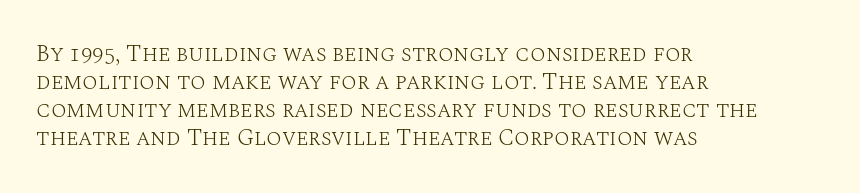
Every stem runs plumb, perpendicular to the baseline. Layout note: lines flush left. Decoration check: the copy has no underline. Short note: letters normally spaced.
